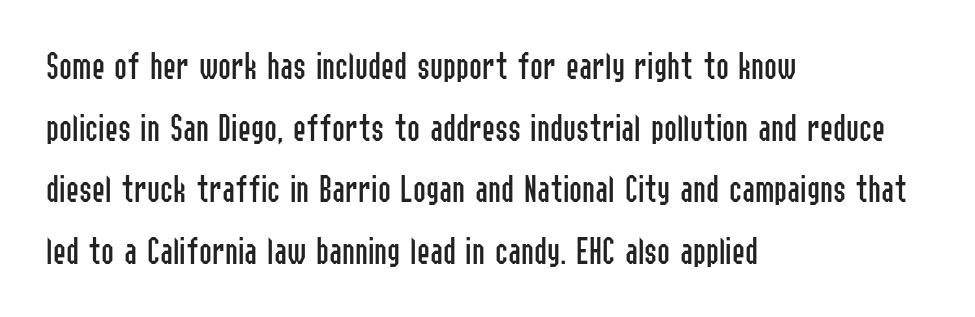
Q: Is the text bold? A: No.
Q: Is the text italic (slanted)? A: No, it is upright.
Q: Is the typeface a serif or a sans-serif typeface? A: Sans-serif.
Q: Is the text underlined? A: No.
Q: How is the paragraph aligned? A: Left-aligned.
Q: Is the spacing between letters normal or unusually wide? A: Normal.
Q: Is the spacing between lines tight, normal or loose? A: Normal.
Q: Width (condensed, normal, or wide)? A: Condensed.
Q: Stroke contrast? A: Low.
Q: x-height? A: Medium.
Q: Monospaced? A: No.
